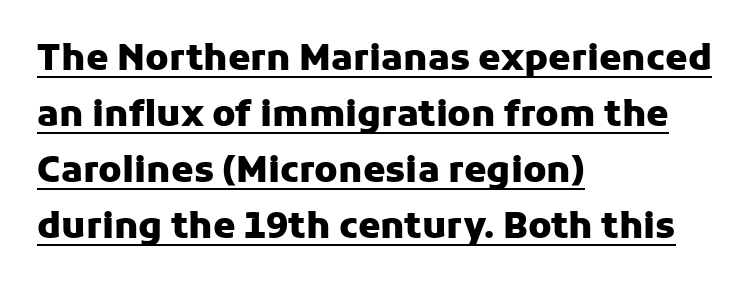
Notice how descenders clear the ascenders below comfortably — that's standard leading. You could not count columns in this text — the font is proportionally spaced. Every stem runs plumb, perpendicular to the baseline. A typographer would call this underscored text. The font is running at its bold setting. A typesetter would label this face a sans.
